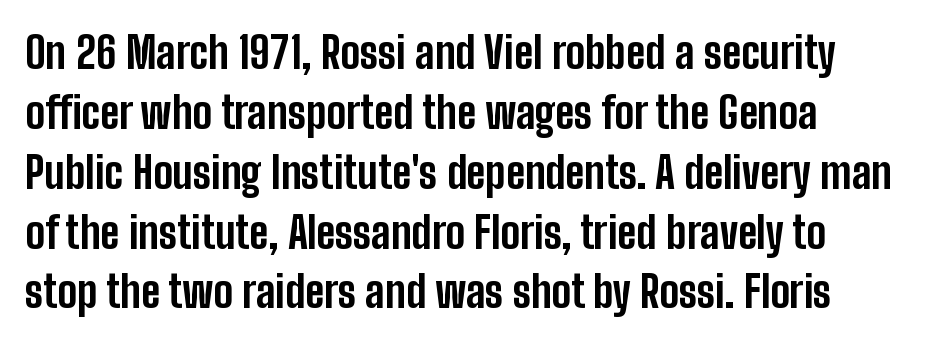
The image shows 44 px bold, condensed sans-serif type, upright; set normal line spacing (1.36x), normal letter spacing, not underlined; low stroke contrast and a medium x-height.
